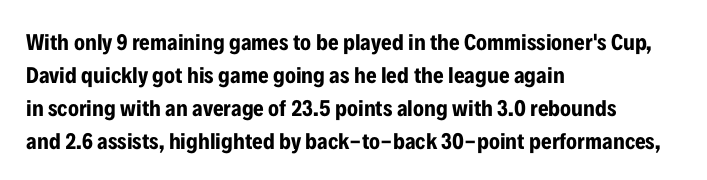
{"italic": "no", "bold": "yes", "underline": "no", "align": "left", "line_spacing": "normal", "line_spacing_ratio": 1.43, "letter_spacing": "normal", "letter_spacing_em": 0.0, "glyph_px": 23}
